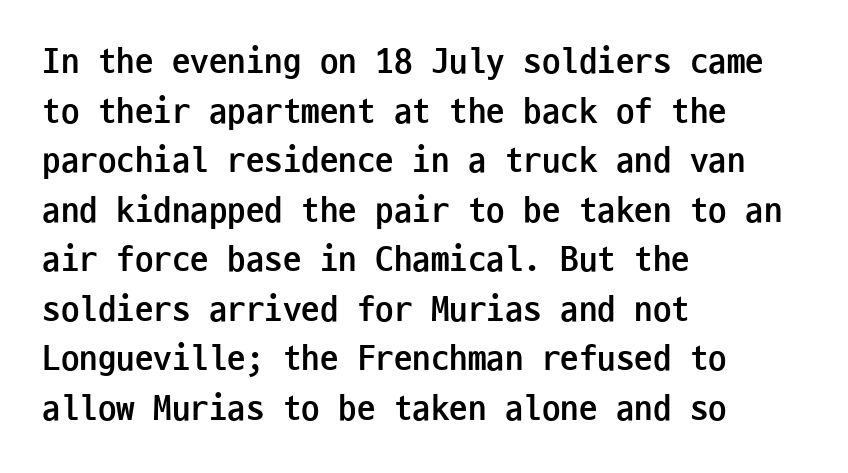
The rendering uses a bold face; every stroke is thick and dark. Is this a fixed-width face? Yes — each glyph sits in an identical cell. Students, observe: this is what conventionally led text looks like. Visually the block forms a straight wall on the left and a jagged coastline on the right. The font's upright variant was chosen for this text.
